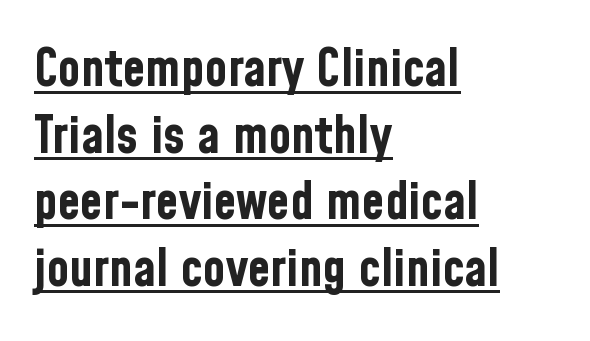
The image shows 52 px bold, condensed sans-serif type, upright; set left-aligned, normal line spacing (1.28x), normal letter spacing, underlined; low stroke contrast and a medium x-height.
